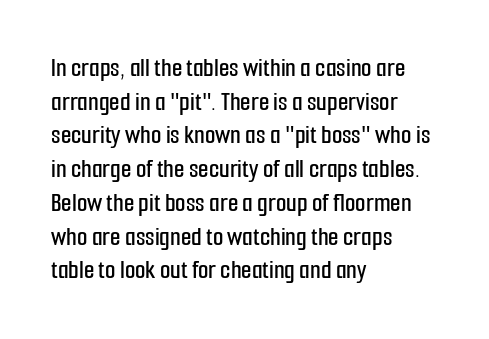
{"italic": "no", "underline": "no", "align": "left", "line_spacing": "normal", "line_spacing_ratio": 1.25, "letter_spacing": "normal", "letter_spacing_em": 0.0, "glyph_px": 27}
